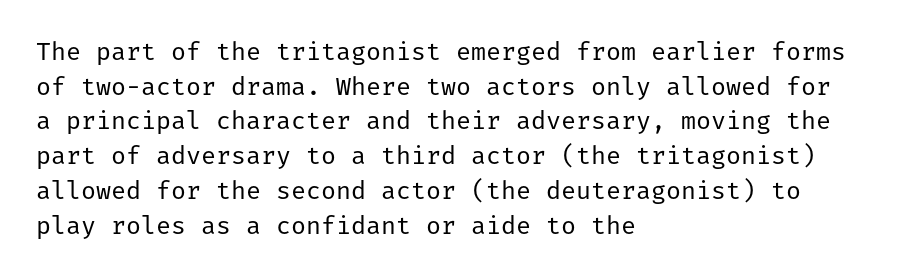
Q: Is the text bold? A: No.
Q: Is the text italic (slanted)? A: No, it is upright.
Q: Is the text underlined? A: No.
Q: How is the paragraph aligned? A: Left-aligned.
Q: Is the spacing between letters normal or unusually wide? A: Normal.
Q: Is the spacing between lines tight, normal or loose? A: Normal.
